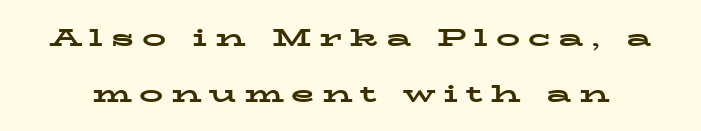
Q: Is the text bold? A: Yes.
Q: Is the text italic (slanted)? A: No, it is upright.
Q: Is the text underlined? A: No.
Q: Is the spacing between letters normal or unusually wide? A: Unusually wide.
Q: Is the spacing between lines tight, normal or loose? A: Loose.
